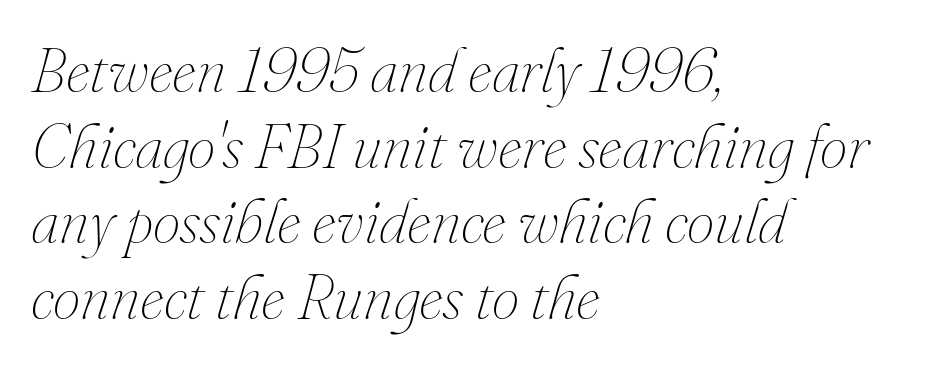
{"italic": "yes", "lean": "right", "slant_degrees": 16, "bold": "no", "weight": "thin", "width": "normal", "stroke_contrast": "medium", "x_height": "small", "monospaced": "no", "underline": "no", "align": "left", "line_spacing_ratio": 1.22, "letter_spacing": "normal", "letter_spacing_em": 0.0, "glyph_px": 62}
